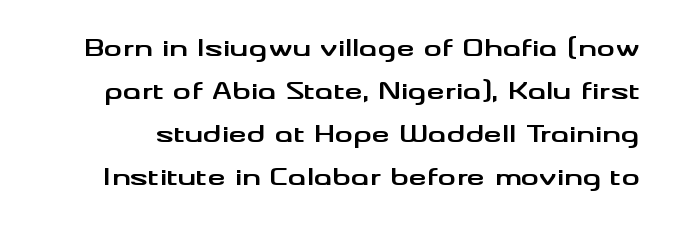
The image shows 23 px bold type, upright; set line spacing 1.87x, normal letter spacing, not underlined.
